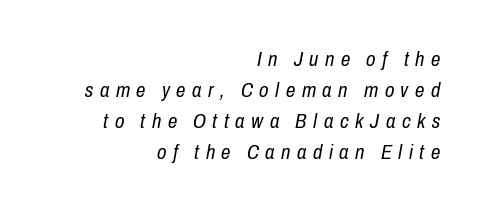
Q: Is the text bold? A: No.
Q: Is the text italic (slanted)? A: Yes, it leans right by about 10 degrees.
Q: Is the text underlined? A: No.
Q: How is the paragraph aligned? A: Right-aligned.
Q: Is the spacing between letters normal or unusually wide? A: Unusually wide.
Q: Is the spacing between lines tight, normal or loose? A: Normal.
